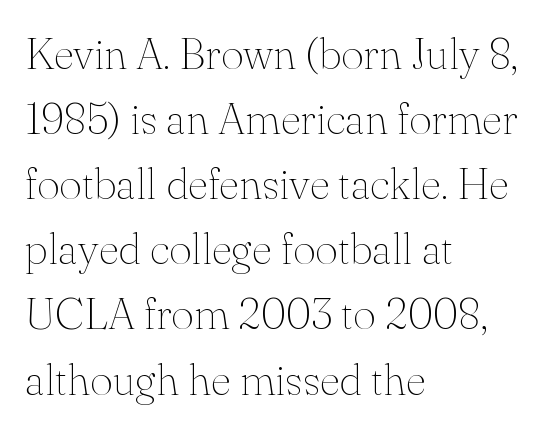
The strip under each line holds only bare page. Character widths vary here, with narrow letters taking less room than wide ones. These lines stack with their left ends in a neat column. Honestly, the row spacing looks completely unremarkable. Counters stay open thanks to moderate or lighter strokes. The letters sit at their default tracking, neither squeezed nor spread.
